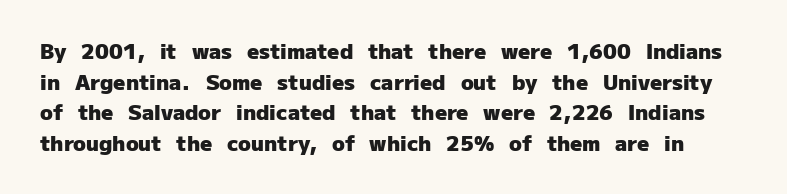
The vertical gap from one line to the next is medium. There is no visible air inserted between adjacent glyphs. Designer's note — italics off, roman on. Every letter is thick-stroked: bold, no question. Unmarked baselines from the first word to the last.
